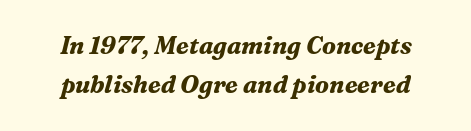
The text carries the slant typical of an italic or oblique font. A dark, heavy texture on the line: the type is bold. A bare baseline throughout the passage. Notice how descenders clear the ascenders below comfortably — that's standard leading. In terms of letterspacing, this is plain default setting.
